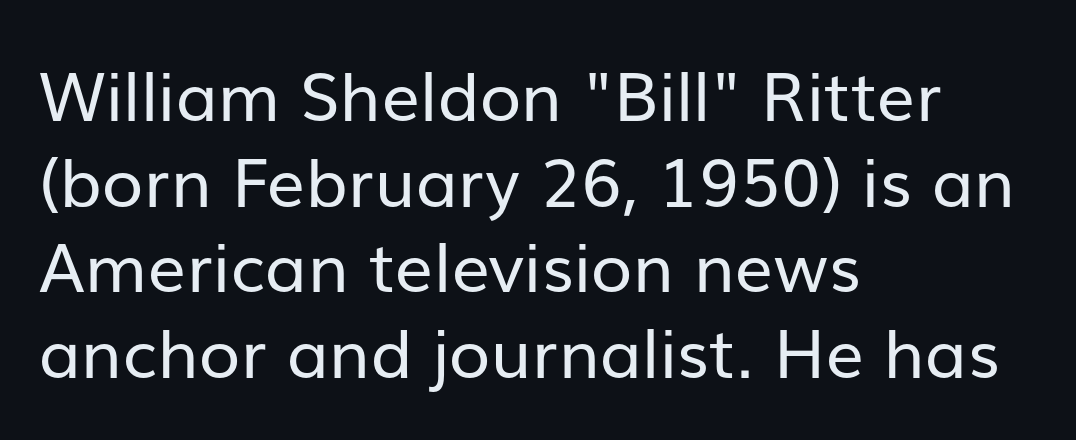
Q: Is the text bold? A: No.
Q: Is the text italic (slanted)? A: No, it is upright.
Q: Is the typeface a serif or a sans-serif typeface? A: Sans-serif.
Q: Is the text underlined? A: No.
Q: How is the paragraph aligned? A: Left-aligned.
Q: Is the spacing between letters normal or unusually wide? A: Normal.
Q: Is the spacing between lines tight, normal or loose? A: Normal.
Q: Width (condensed, normal, or wide)? A: Normal.
Q: Stroke contrast? A: Low.
Q: x-height? A: Medium.
Q: Monospaced? A: No.
